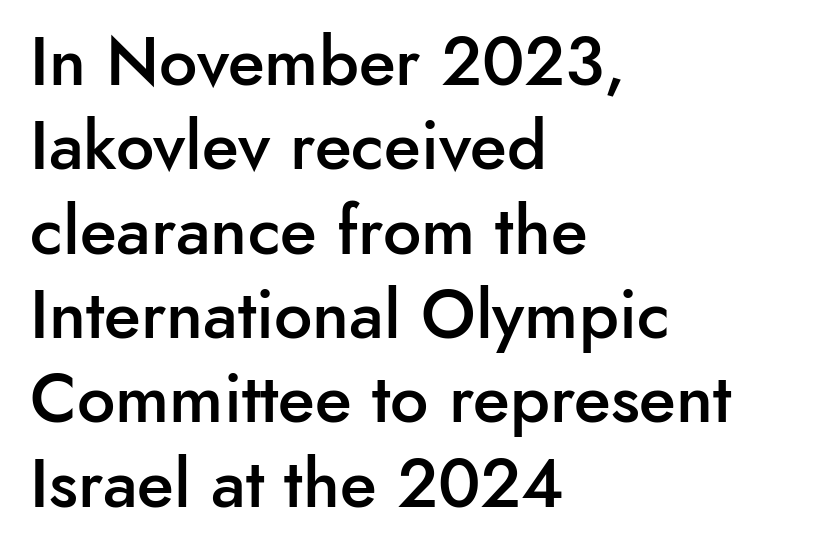
The image shows 68 px semibold sans-serif type, upright; set left-aligned, line spacing 1.24x, normal letter spacing, not underlined; low stroke contrast and a small x-height.
